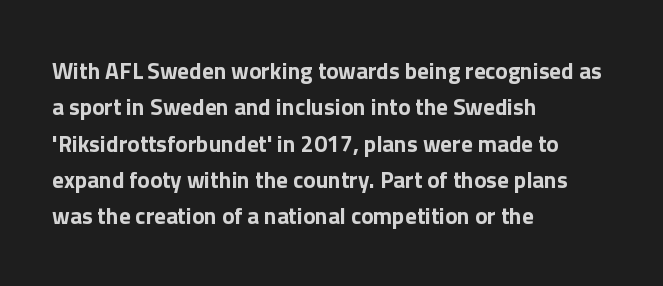
Q: Is the text bold? A: Yes.
Q: Is the text italic (slanted)? A: No, it is upright.
Q: Is the text underlined? A: No.
Q: How is the paragraph aligned? A: Left-aligned.
Q: Is the spacing between letters normal or unusually wide? A: Normal.
Q: Is the spacing between lines tight, normal or loose? A: Normal.
